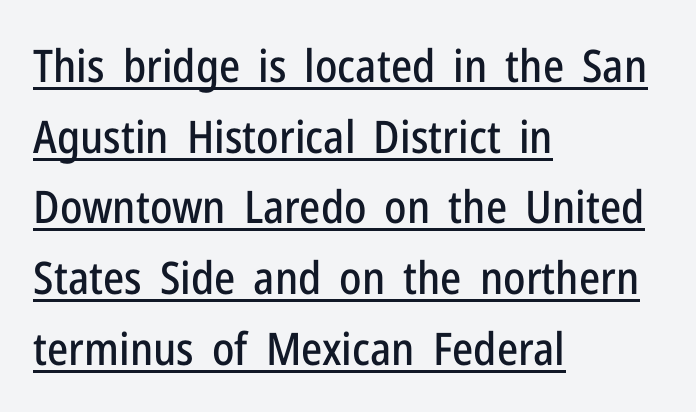
The image shows 45 px condensed sans-serif type, upright; set left-aligned, normal line spacing (1.57x), normal letter spacing, underlined; low stroke contrast and a medium x-height.
